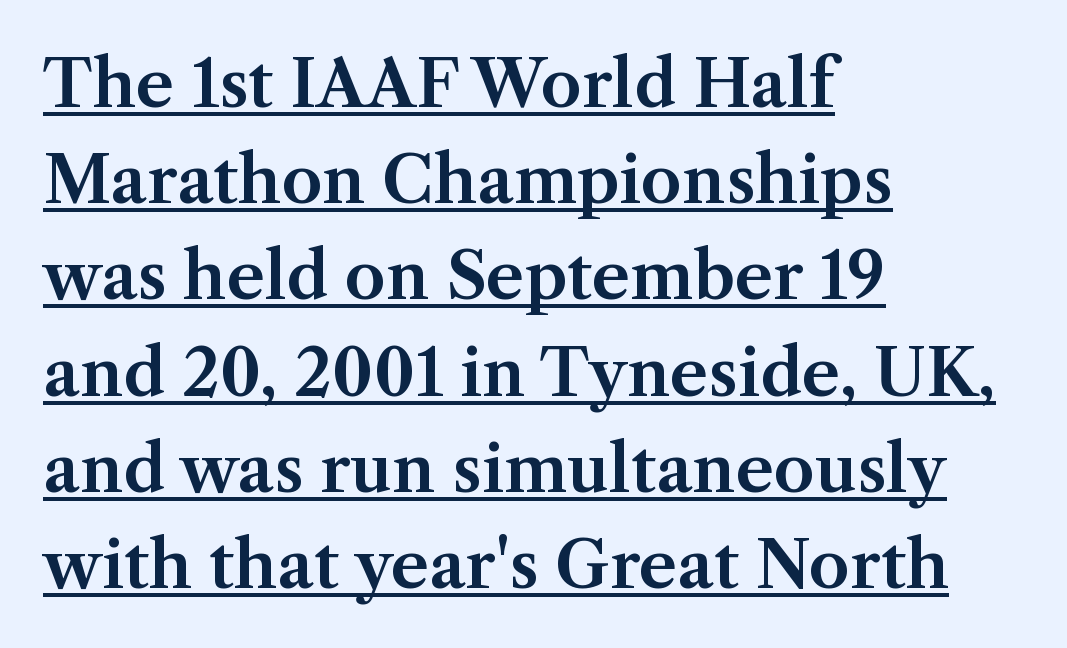
You could not count columns in this text — the font is proportionally spaced. Does the lettering tilt? It doesn't — this is upright. These lines are set flush left with a ragged right edge. Check where the strokes stop: tiny serifs finish them off. This is underlined copy, the kind a proofreader might mark for attention. The passage shown has conventional tracking throughout.
